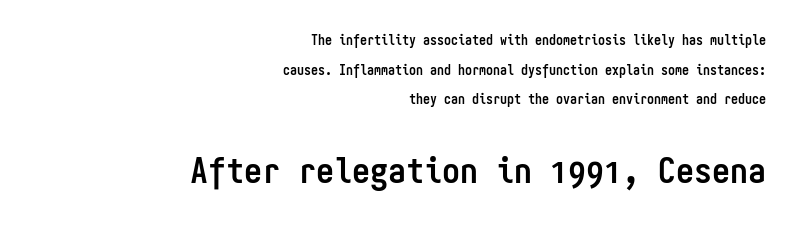
{"serif": "no", "italic": "no", "bold": "yes", "weight": "semibold", "width": "condensed", "stroke_contrast": "low", "x_height": "medium", "monospaced": "yes", "underline": "no", "align": "right", "line_spacing": "loose", "line_spacing_ratio": 2.11, "letter_spacing": "normal", "letter_spacing_em": 0.0, "larger_block": "second", "size_ratio": 2.57, "glyph_px": 36}
